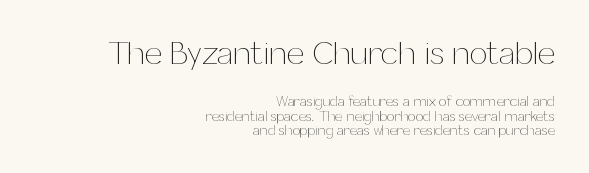
{"italic": "no", "bold": "no", "weight": "thin", "width": "normal", "stroke_contrast": "medium", "x_height": "medium", "monospaced": "no", "underline": "no", "align": "right", "line_spacing": "tight", "line_spacing_ratio": 1.02, "letter_spacing": "normal", "letter_spacing_em": 0.0, "larger_block": "first", "size_ratio": 2.29, "glyph_px": 32}
